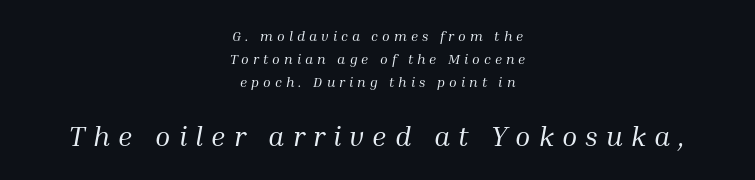
{"serif": "yes", "italic": "yes", "lean": "right", "slant_degrees": 10, "bold": "no", "weight": "regular", "width": "normal", "stroke_contrast": "medium", "x_height": "medium", "monospaced": "no", "underline": "no", "align": "center", "line_spacing": "normal", "line_spacing_ratio": 1.63, "letter_spacing": "wide", "letter_spacing_em": 0.29, "larger_block": "second", "size_ratio": 2.0, "glyph_px": 28}
